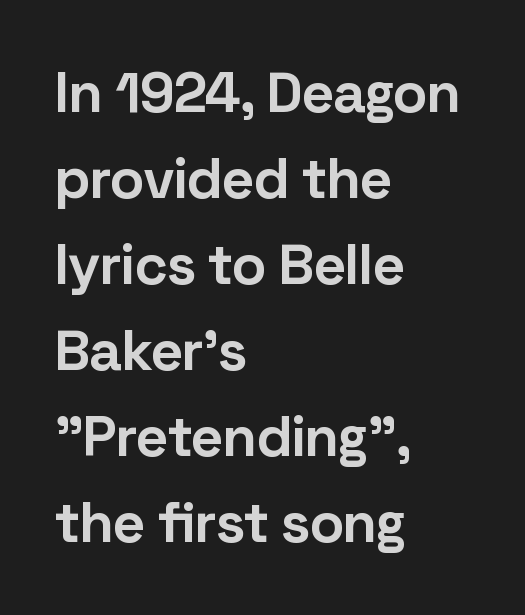
The image shows 57 px bold sans-serif type, upright; set left-aligned, normal line spacing (1.51x), normal letter spacing, not underlined; low stroke contrast and a medium x-height.
